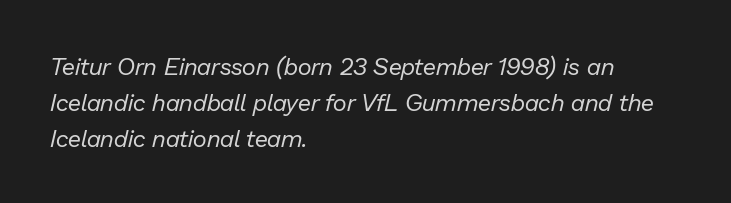
{"italic": "yes", "lean": "right", "slant_degrees": 13, "bold": "no", "underline": "no", "align": "left", "line_spacing": "normal", "line_spacing_ratio": 1.5, "letter_spacing": "normal", "letter_spacing_em": 0.0, "glyph_px": 24}
